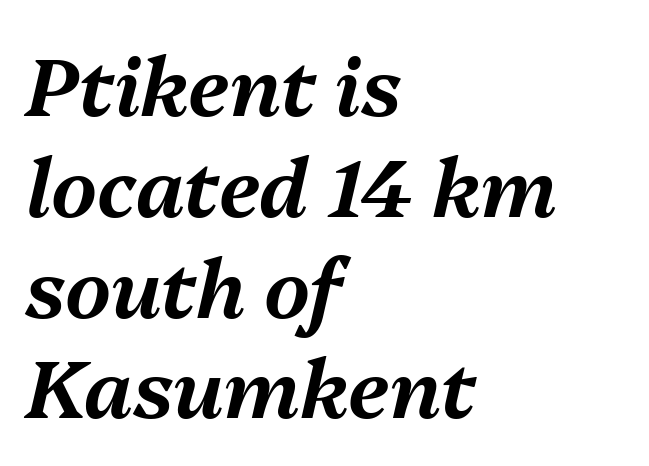
Q: Is the text italic (slanted)? A: Yes, it leans right by about 13 degrees.
Q: Is the text underlined? A: No.
Q: How is the paragraph aligned? A: Left-aligned.
Q: Is the spacing between letters normal or unusually wide? A: Normal.
Q: Is the spacing between lines tight, normal or loose? A: Normal.
Q: Width (condensed, normal, or wide)? A: Normal.
Q: Stroke contrast? A: Medium.
Q: x-height? A: Medium.
Q: Monospaced? A: No.
